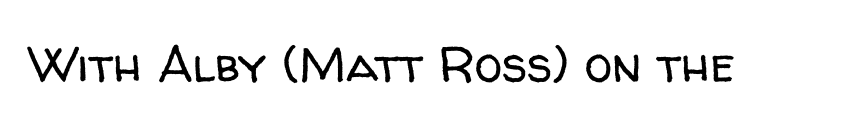
Q: Is the text bold? A: No.
Q: Is the text italic (slanted)? A: No, it is upright.
Q: Is the typeface a serif or a sans-serif typeface? A: Sans-serif.
Q: Is the text underlined? A: No.
Q: Is the spacing between letters normal or unusually wide? A: Normal.
Q: Width (condensed, normal, or wide)? A: Normal.
Q: Stroke contrast? A: Low.
Q: x-height? A: Medium.
Q: Monospaced? A: No.
